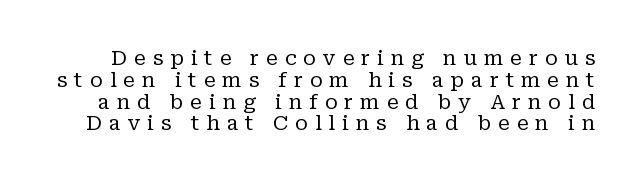
Q: Is the text bold? A: No.
Q: Is the text italic (slanted)? A: No, it is upright.
Q: Is the text underlined? A: No.
Q: Is the spacing between letters normal or unusually wide? A: Unusually wide.
Q: Is the spacing between lines tight, normal or loose? A: Tight.
